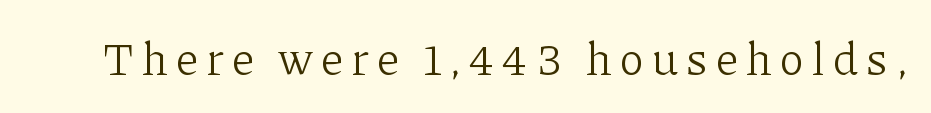
The image shows 46 px light serif type, upright; set not underlined; low stroke contrast and a medium x-height.
